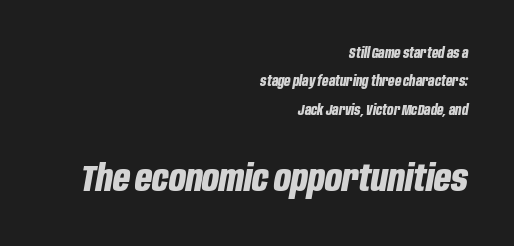
Summary of weight: heavy, a full bold. Is there much room between lines? Yes — plenty of vertical air separates them. Think of a printed novel: that variable character pitch is what you see here. Is the letter spacing exaggerated? No — it looks like the ordinary default. Type without underlining. Which chunk is bigger? The second one — the bottom block dwarfs the top.
